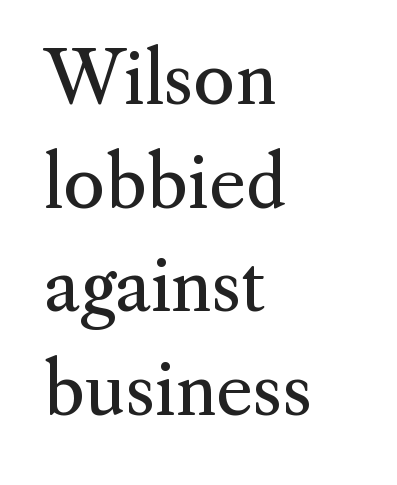
{"serif": "yes", "italic": "no", "bold": "no", "weight": "regular", "width": "normal", "stroke_contrast": "medium", "x_height": "small", "monospaced": "no", "underline": "no", "align": "left", "line_spacing": "normal", "line_spacing_ratio": 1.46, "letter_spacing": "normal", "letter_spacing_em": 0.0, "glyph_px": 71}
